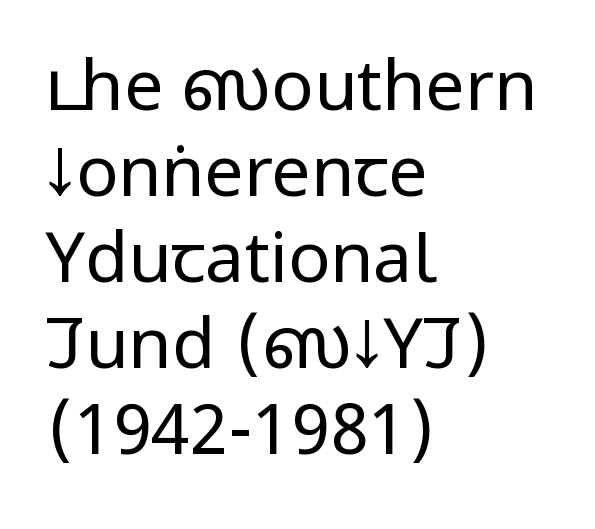
Q: Is the text bold? A: No.
Q: Is the text italic (slanted)? A: No, it is upright.
Q: Is the typeface a serif or a sans-serif typeface? A: Sans-serif.
Q: Is the text underlined? A: No.
Q: How is the paragraph aligned? A: Left-aligned.
Q: Is the spacing between letters normal or unusually wide? A: Normal.
Q: Width (condensed, normal, or wide)? A: Condensed.
Q: Stroke contrast? A: Low.
Q: x-height? A: Large.
Q: Monospaced? A: No.
